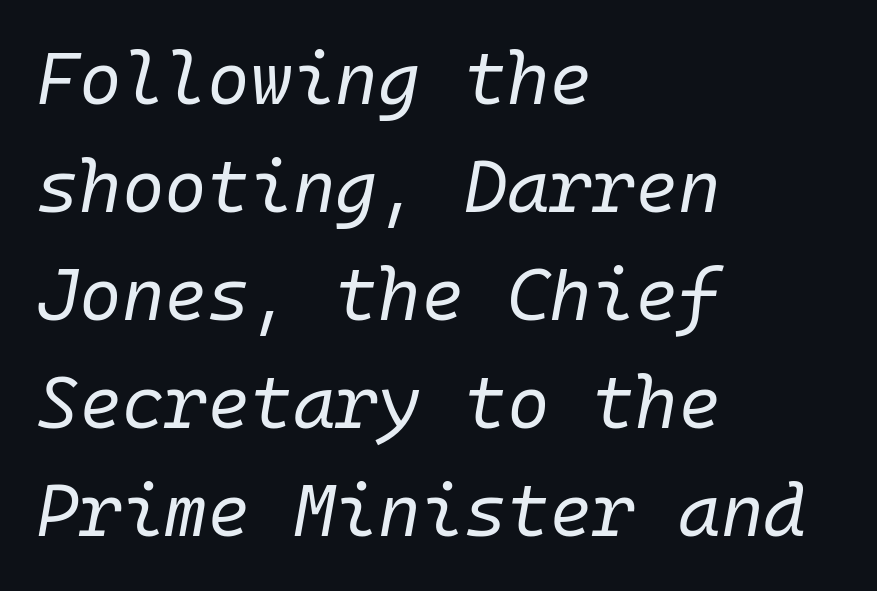
The image shows 73 px regular-weight type, italic (leaning right), monospaced; set left-aligned, normal line spacing (1.48x), normal letter spacing, not underlined; low stroke contrast and a medium x-height.
